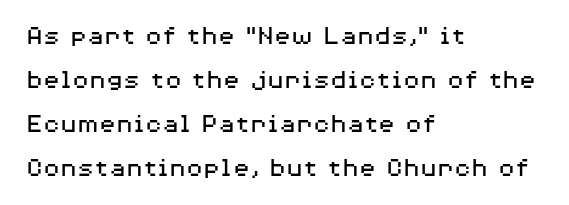
Q: Is the text bold? A: No.
Q: Is the text italic (slanted)? A: No, it is upright.
Q: Is the typeface a serif or a sans-serif typeface? A: Sans-serif.
Q: Is the text underlined? A: No.
Q: How is the paragraph aligned? A: Left-aligned.
Q: Is the spacing between letters normal or unusually wide? A: Normal.
Q: Is the spacing between lines tight, normal or loose? A: Normal.
Q: Width (condensed, normal, or wide)? A: Wide.
Q: Stroke contrast? A: Medium.
Q: x-height? A: Medium.
Q: Monospaced? A: No.
